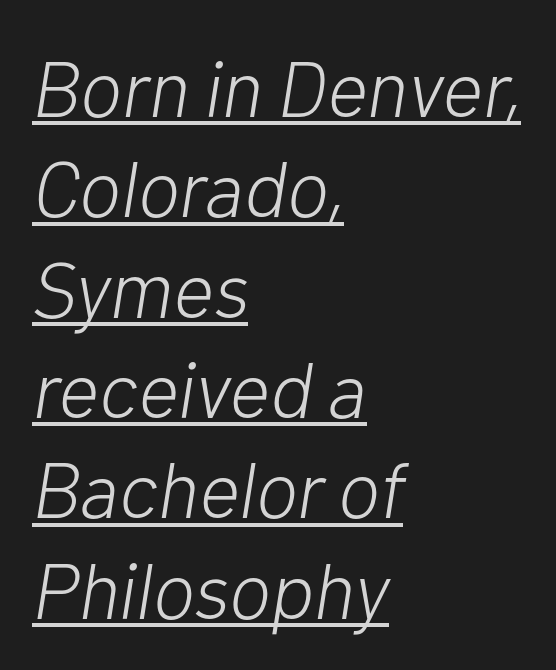
Q: Is the text bold? A: No.
Q: Is the text italic (slanted)? A: Yes, it leans right by about 10 degrees.
Q: Is the text underlined? A: Yes.
Q: How is the paragraph aligned? A: Left-aligned.
Q: Is the spacing between letters normal or unusually wide? A: Normal.
Q: Is the spacing between lines tight, normal or loose? A: Normal.
Q: Width (condensed, normal, or wide)? A: Normal.
Q: Stroke contrast? A: Low.
Q: x-height? A: Medium.
Q: Monospaced? A: No.
